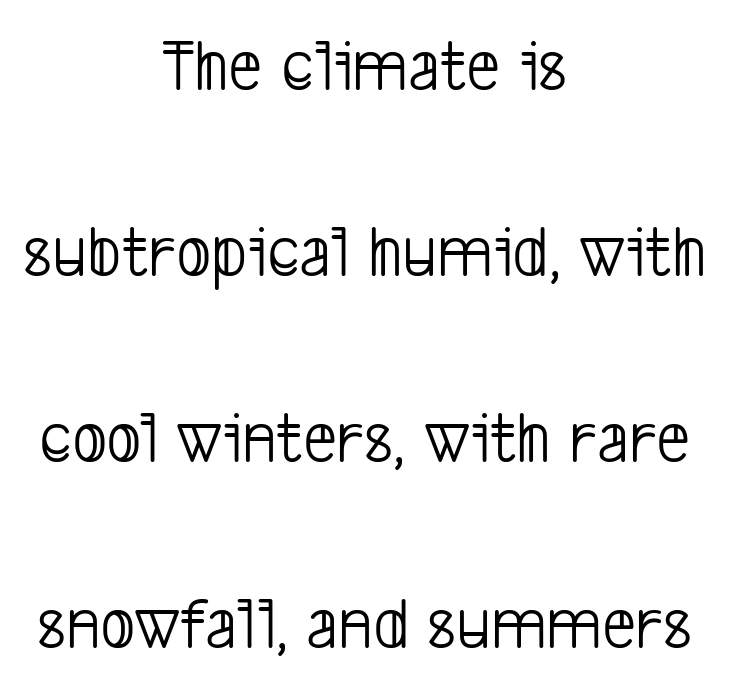
The image shows 75 px light, condensed sans-serif type; set centered, loose line spacing (2.48x), normal letter spacing, not underlined; low stroke contrast and a medium x-height.
